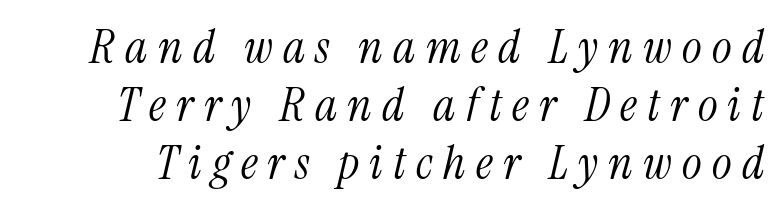
Q: Is the text bold? A: No.
Q: Is the text italic (slanted)? A: Yes, it leans right by about 13 degrees.
Q: Is the typeface a serif or a sans-serif typeface? A: Serif.
Q: Is the text underlined? A: No.
Q: Is the spacing between letters normal or unusually wide? A: Unusually wide.
Q: Width (condensed, normal, or wide)? A: Condensed.
Q: Stroke contrast? A: Medium.
Q: x-height? A: Medium.
Q: Monospaced? A: No.
